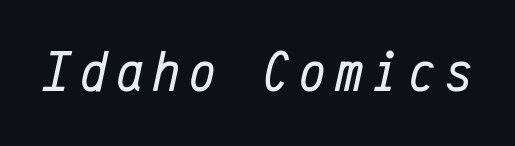
Q: Is the text bold? A: No.
Q: Is the text italic (slanted)? A: Yes, it leans right by about 12 degrees.
Q: Is the text underlined? A: No.
Q: Width (condensed, normal, or wide)? A: Condensed.
Q: Stroke contrast? A: Low.
Q: x-height? A: Medium.
Q: Monospaced? A: Yes.
